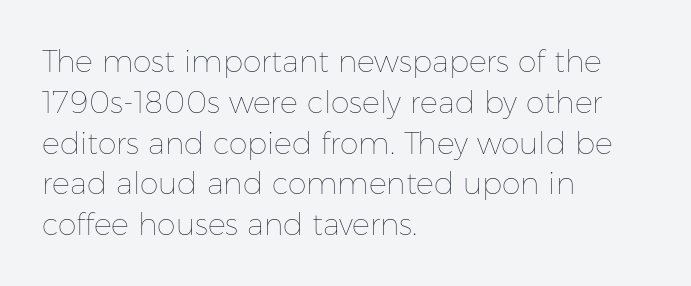
Q: Is the text bold? A: No.
Q: Is the text italic (slanted)? A: No, it is upright.
Q: Is the text underlined? A: No.
Q: How is the paragraph aligned? A: Left-aligned.
Q: Is the spacing between letters normal or unusually wide? A: Normal.
Q: Is the spacing between lines tight, normal or loose? A: Normal.
Q: Width (condensed, normal, or wide)? A: Normal.
Q: Stroke contrast? A: Low.
Q: x-height? A: Medium.
Q: Monospaced? A: No.
